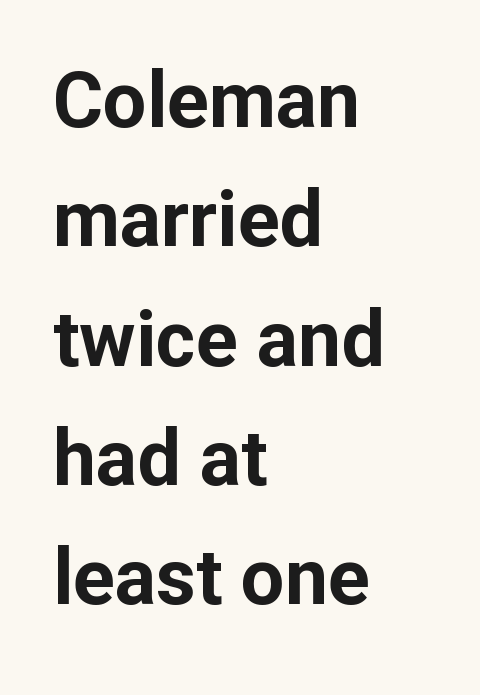
The image shows 77 px bold sans-serif type, upright; set left-aligned, normal line spacing (1.55x), normal letter spacing, not underlined; low stroke contrast and a medium x-height.
